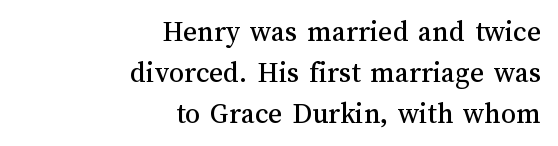
The image shows 30 px text type, upright; set right-aligned, normal line spacing (1.36x), normal letter spacing, not underlined; medium stroke contrast and a medium x-height.
